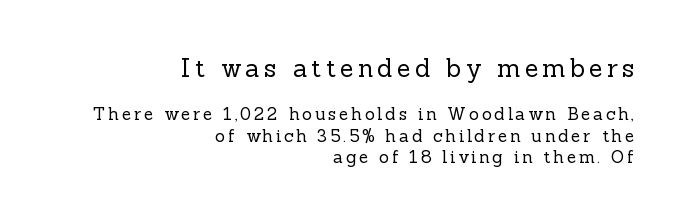
Q: Is the text bold? A: No.
Q: Is the text italic (slanted)? A: No, it is upright.
Q: Is the text underlined? A: No.
Q: How is the paragraph aligned? A: Right-aligned.
Q: Is the spacing between lines tight, normal or loose? A: Normal.
Q: Which block of text is set in a larger size, the first (top) or the second (bottom)? A: The first (top) one.
